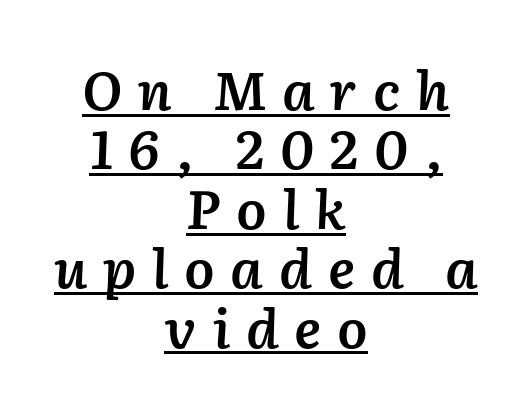
Neither beginnings nor endings align; midpoints do. Students, this is semibold: more ink than regular, less than bold. Looks like regular typesetting: each glyph gets only the width it needs. The glyphs are accompanied by a horizontal stroke just below them. Italic? Definitely — the glyphs are oblique.
